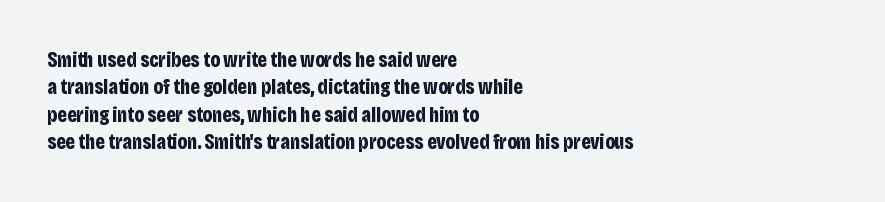
The image shows 21 px bold type, upright; set left-aligned, normal line spacing (1.3x), normal letter spacing, not underlined.
